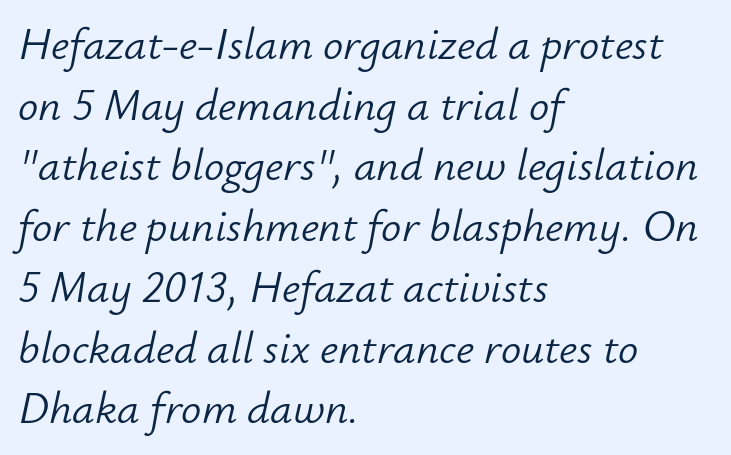
The image shows 45 px light type, italic (leaning right); set left-aligned, normal line spacing (1.35x), normal letter spacing, not underlined; low stroke contrast and a small x-height.
